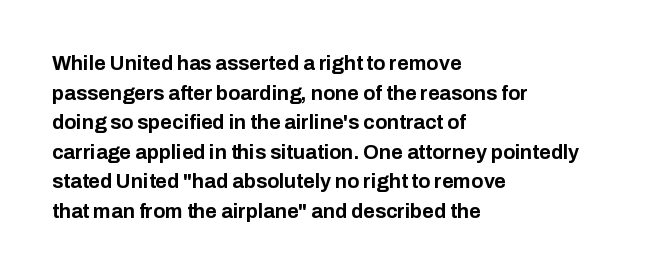
The rendering uses a bold face; every stroke is thick and dark. Compared with a centered layout, this one pins lines to the left instead. Underline: absent. In terms of letterspacing, this is plain default setting. Italic: no, the glyphs are upright roman. How would I describe the line gaps? Plain and ordinary.
